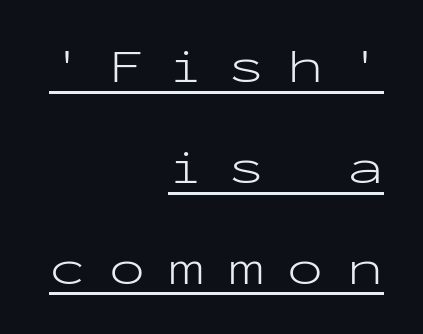
In CSS terms this would be text-align: right. The characters display no serif detailing; their extremities are plain. Nope, not italic — everything's standing straight. Airy leading.
